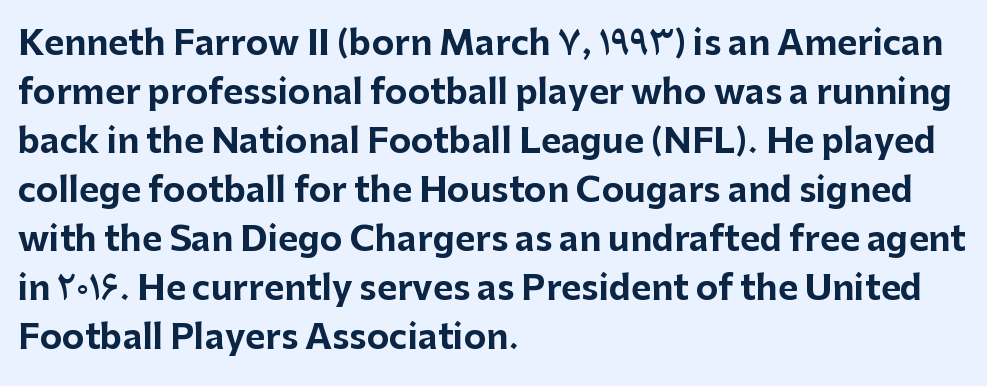
The typeface chosen for these lines omits serifs. Regarding leading, the lines here are spaced in the standard way. The line texture is even and compact thanks to regular tracking. The letters stand upright; this is a roman face. The glyphs are unaccompanied by any horizontal stroke below them. Typographic density is high because the face is bold.
